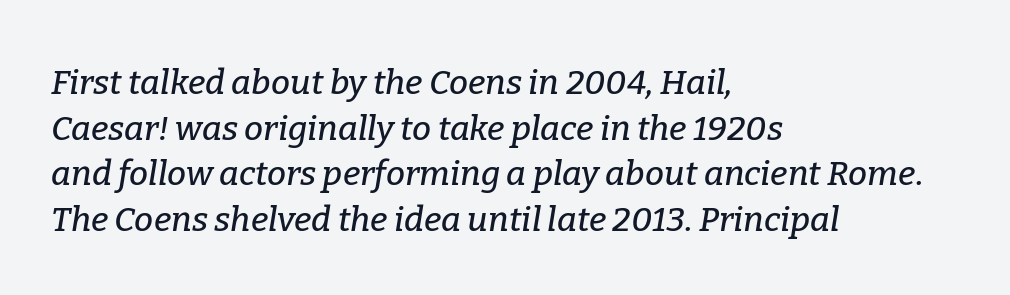
Q: Is the text italic (slanted)? A: Yes, it leans right by about 9 degrees.
Q: Is the typeface a serif or a sans-serif typeface? A: Serif.
Q: Is the text underlined? A: No.
Q: How is the paragraph aligned? A: Left-aligned.
Q: Is the spacing between letters normal or unusually wide? A: Normal.
Q: Is the spacing between lines tight, normal or loose? A: Normal.
Q: Width (condensed, normal, or wide)? A: Normal.
Q: Stroke contrast? A: Low.
Q: x-height? A: Medium.
Q: Monospaced? A: No.
